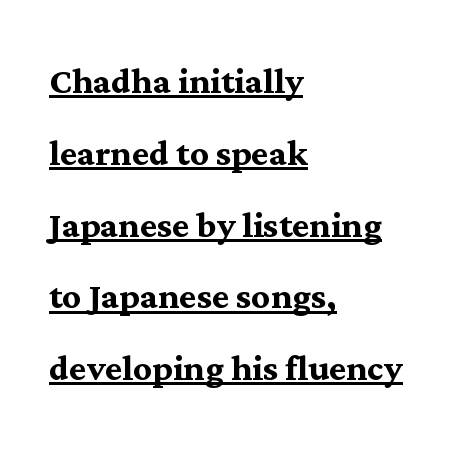
Caption: bold face, heavy strokes. The passage shown has conventional tracking throughout. Ascenders rise straight up at ninety degrees. The passage is arranged the way most books set body copy — flush left.
